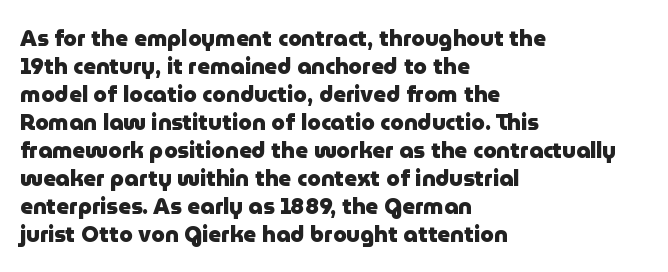
{"italic": "no", "bold": "yes", "underline": "no", "align": "left", "line_spacing": "normal", "line_spacing_ratio": 1.27, "letter_spacing": "normal", "letter_spacing_em": 0.0, "glyph_px": 22}
